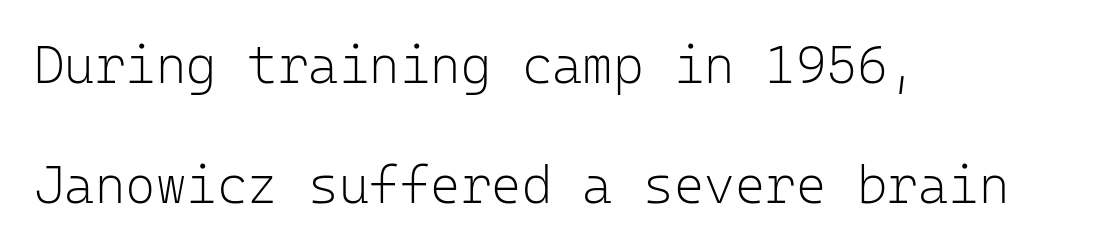
The image shows 52 px light sans-serif type, upright, monospaced; set left-aligned, loose line spacing (2.3x), normal letter spacing, not underlined; low stroke contrast and a medium x-height.
